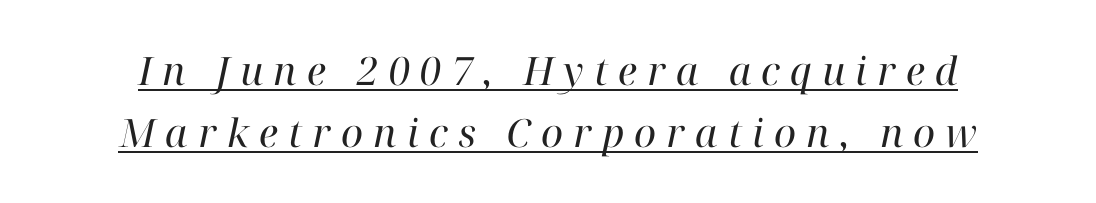
The image shows 39 px regular-weight serif type, italic (leaning right); set centered, normal line spacing (1.6x), unusually wide letter spacing (+0.26 em), underlined; high stroke contrast and a medium x-height.
